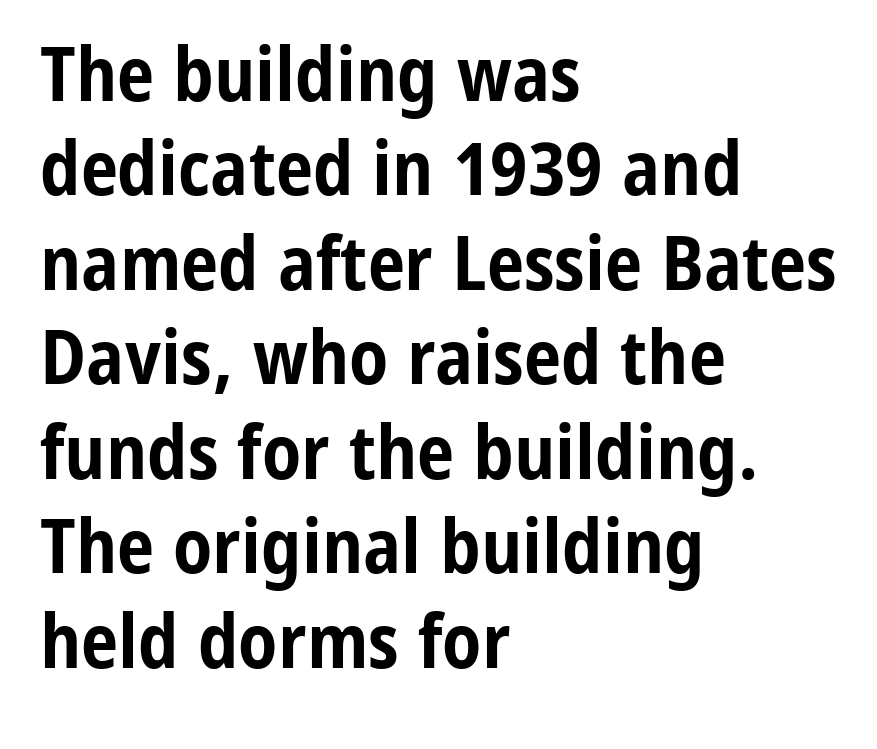
{"serif": "no", "italic": "no", "bold": "yes", "weight": "bold", "width": "condensed", "stroke_contrast": "low", "x_height": "medium", "monospaced": "no", "underline": "no", "align": "left", "line_spacing": "normal", "line_spacing_ratio": 1.26, "letter_spacing": "normal", "letter_spacing_em": 0.0, "glyph_px": 75}
